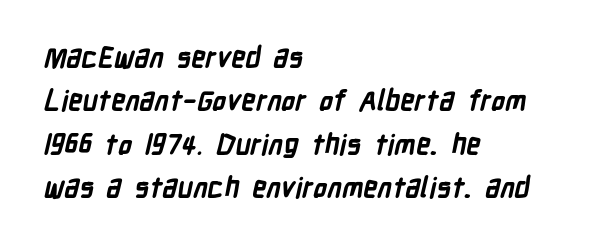
The image shows 28 px bold, condensed sans-serif type; set left-aligned, normal line spacing (1.55x), normal letter spacing, not underlined; low stroke contrast and a medium x-height.
